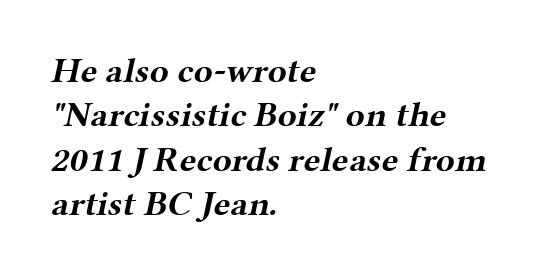
The image shows 35 px bold, wide serif type; set left-aligned, normal line spacing (1.27x), normal letter spacing, not underlined; medium stroke contrast and a medium x-height.
